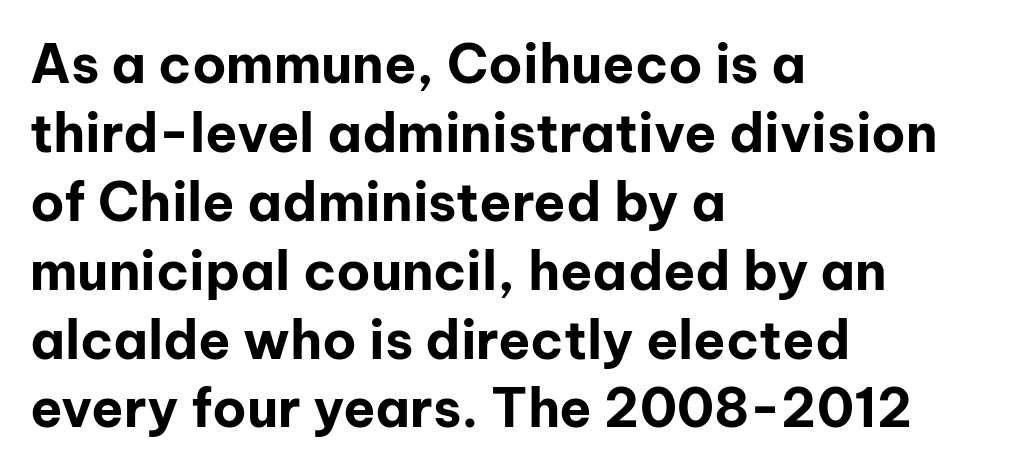
Each letter's strokes conclude bluntly, with no projecting serifs. This sample has the flowing, uneven cadence of proportional lettering. Is there any slant? The stems are plumb. How heavy is the stroke? Heavy — this is a bold. Is there much room between lines? A standard amount, neither cramped nor airy.
